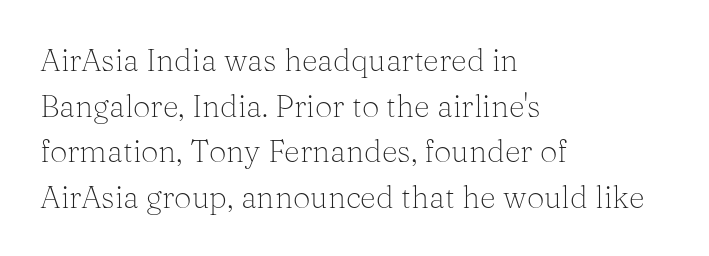
The image shows 31 px light serif type, upright; set left-aligned, normal line spacing (1.47x), normal letter spacing, not underlined; medium stroke contrast and a medium x-height.
